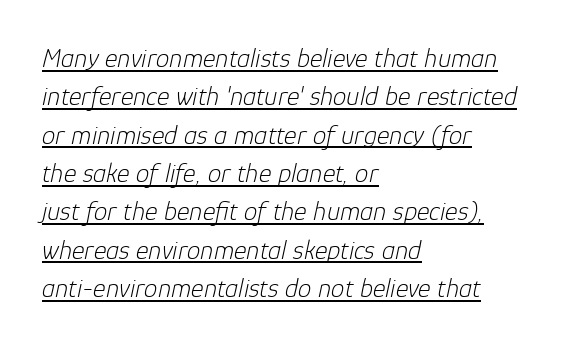
Q: Is the text bold? A: No.
Q: Is the text italic (slanted)? A: Yes, it leans right by about 12 degrees.
Q: Is the text underlined? A: Yes.
Q: How is the paragraph aligned? A: Left-aligned.
Q: Is the spacing between letters normal or unusually wide? A: Normal.
Q: Is the spacing between lines tight, normal or loose? A: Normal.
